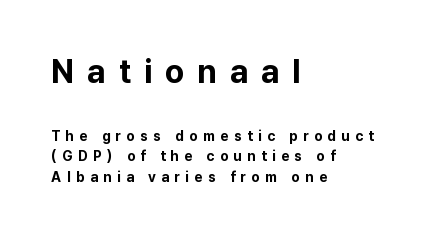
{"serif": "no", "italic": "no", "bold": "yes", "weight": "bold", "width": "normal", "stroke_contrast": "low", "x_height": "medium", "monospaced": "no", "underline": "no", "align": "left", "line_spacing": "normal", "line_spacing_ratio": 1.49, "letter_spacing": "wide", "letter_spacing_em": 0.39, "larger_block": "first", "size_ratio": 2.36, "glyph_px": 33}
